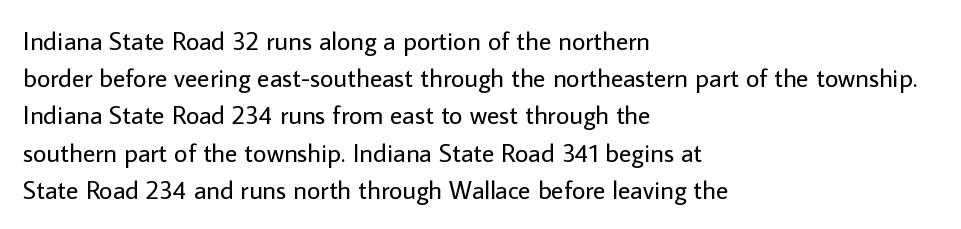
The image shows 26 px text type, upright; set left-aligned, normal line spacing (1.43x), normal letter spacing, not underlined.
